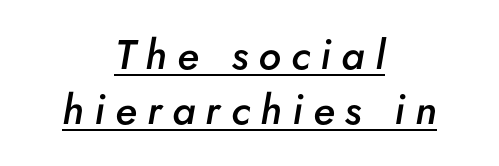
{"italic": "yes", "lean": "right", "slant_degrees": 5, "bold": "semi", "weight": "semibold", "width": "normal", "stroke_contrast": "low", "x_height": "small", "monospaced": "no", "underline": "yes", "align": "center", "line_spacing": "normal", "line_spacing_ratio": 1.35, "letter_spacing": "wide", "letter_spacing_em": 0.25, "glyph_px": 41}
